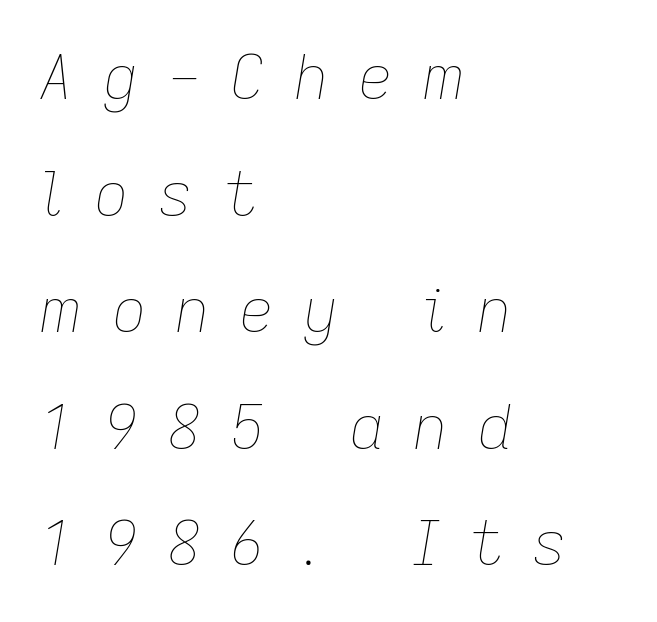
{"italic": "yes", "lean": "right", "slant_degrees": 9, "bold": "no", "weight": "thin", "width": "normal", "stroke_contrast": "low", "x_height": "medium", "monospaced": "no", "underline": "no", "align": "left", "line_spacing": "loose", "line_spacing_ratio": 1.91, "letter_spacing": "wide", "letter_spacing_em": 0.47, "glyph_px": 61}
